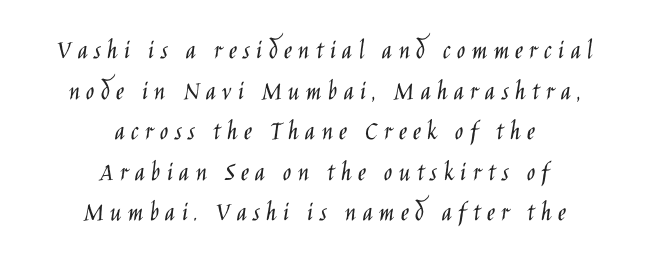
The face used here is proportionally spaced, like ordinary book or web type. The typesetting does not lean heavy: it is not bold. Each line is balanced around a shared central axis. Nope, no serifs anywhere on these letters.
